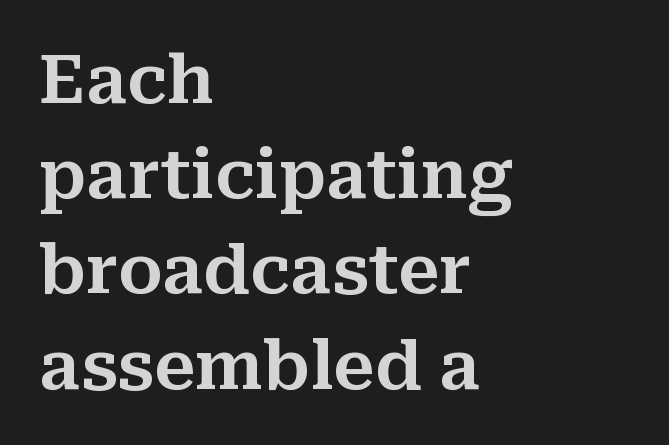
{"serif": "yes", "italic": "no", "width": "normal", "stroke_contrast": "medium", "x_height": "medium", "monospaced": "no", "underline": "no", "align": "left", "line_spacing": "normal", "line_spacing_ratio": 1.4, "letter_spacing": "normal", "letter_spacing_em": 0.0, "glyph_px": 68}
